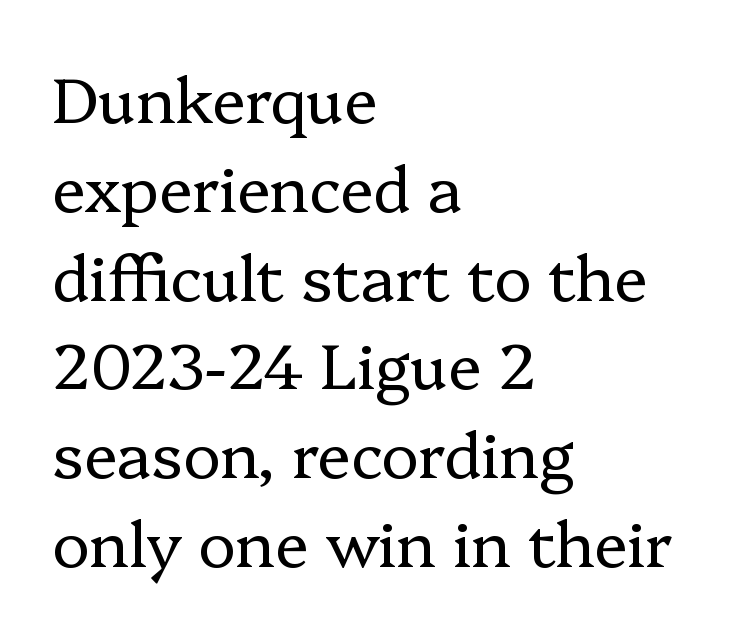
{"serif": "yes", "italic": "no", "bold": "no", "weight": "regular", "width": "normal", "stroke_contrast": "low", "x_height": "medium", "monospaced": "no", "underline": "no", "align": "left", "line_spacing": "normal", "line_spacing_ratio": 1.41, "letter_spacing": "normal", "letter_spacing_em": 0.0, "glyph_px": 63}
